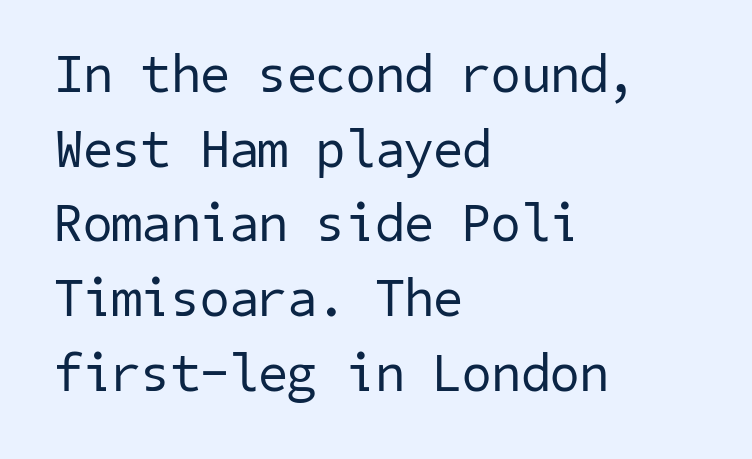
Q: Is the text bold? A: No.
Q: Is the typeface a serif or a sans-serif typeface? A: Sans-serif.
Q: Is the text underlined? A: No.
Q: How is the paragraph aligned? A: Left-aligned.
Q: Is the spacing between letters normal or unusually wide? A: Normal.
Q: Is the spacing between lines tight, normal or loose? A: Normal.
Q: Width (condensed, normal, or wide)? A: Normal.
Q: Stroke contrast? A: Low.
Q: x-height? A: Medium.
